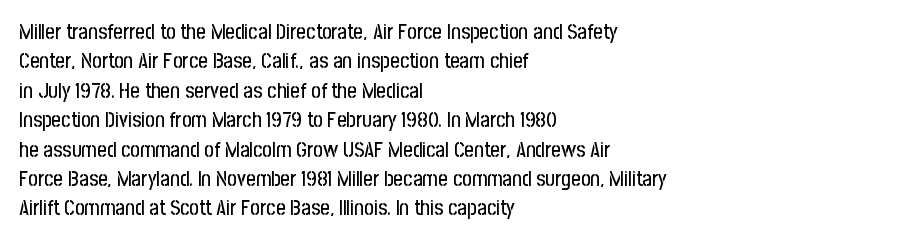
Q: Is the text italic (slanted)? A: No, it is upright.
Q: Is the text underlined? A: No.
Q: How is the paragraph aligned? A: Left-aligned.
Q: Is the spacing between letters normal or unusually wide? A: Normal.
Q: Is the spacing between lines tight, normal or loose? A: Normal.
